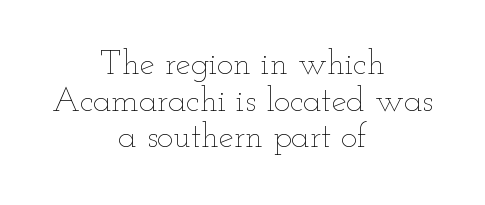
Q: Is the text bold? A: No.
Q: Is the text italic (slanted)? A: No, it is upright.
Q: Is the text underlined? A: No.
Q: How is the paragraph aligned? A: Centered.
Q: Is the spacing between letters normal or unusually wide? A: Normal.
Q: Is the spacing between lines tight, normal or loose? A: Tight.
Q: Width (condensed, normal, or wide)? A: Wide.
Q: Stroke contrast? A: Low.
Q: x-height? A: Small.
Q: Monospaced? A: No.
